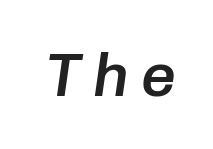
{"italic": "yes", "lean": "right", "slant_degrees": 8, "bold": "semi", "weight": "semibold", "width": "normal", "stroke_contrast": "low", "x_height": "medium", "monospaced": "no", "underline": "no", "glyph_px": 62}
